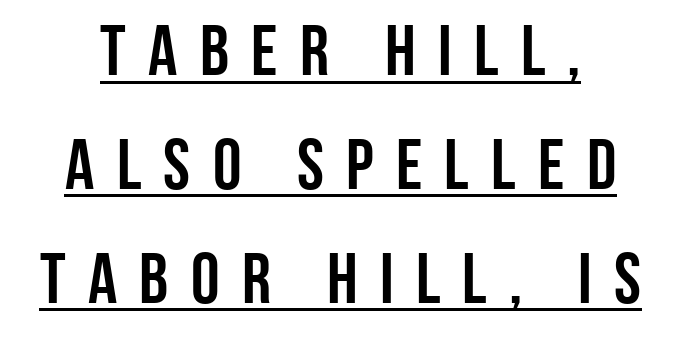
The image shows 72 px condensed sans-serif type, upright; set normal line spacing (1.58x), unusually wide letter spacing (+0.31 em), underlined; low stroke contrast and a large x-height.
